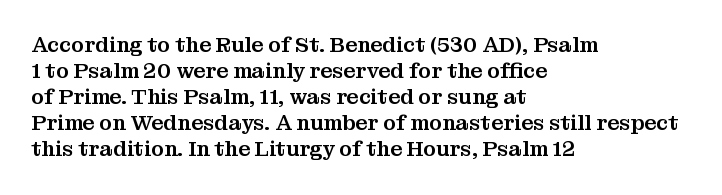
Q: Is the text italic (slanted)? A: No, it is upright.
Q: Is the text underlined? A: No.
Q: How is the paragraph aligned? A: Left-aligned.
Q: Is the spacing between letters normal or unusually wide? A: Normal.
